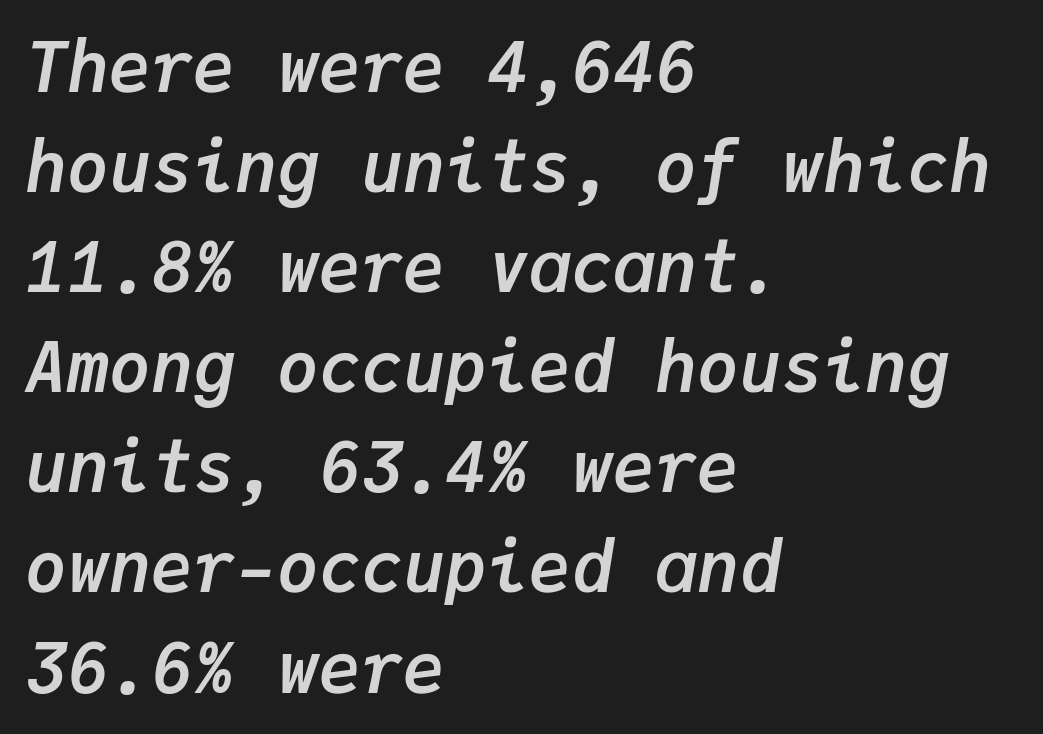
How heavy is the stroke? Heavy — this is a bold. The gaps between neighbouring characters are ordinary and unremarkable. The paragraph shown leans on its left margin. Looking at the ascenders, they clearly lean.
